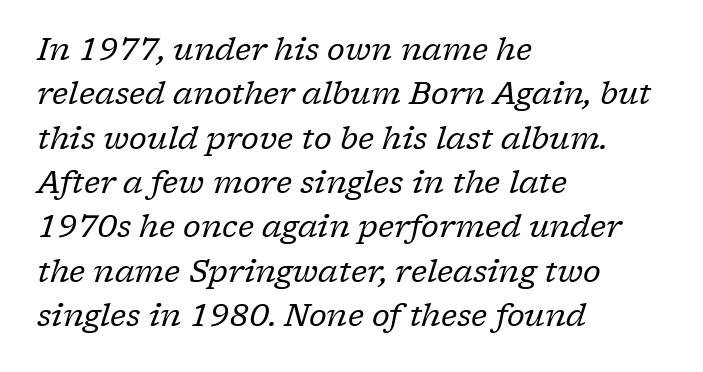
Students, observe: this is what conventionally led text looks like. Yep, that's italic — everything's leaning. A typesetter would call this proportional, since set widths differ per character. Nothing heavy about these letters — not bold at all.
